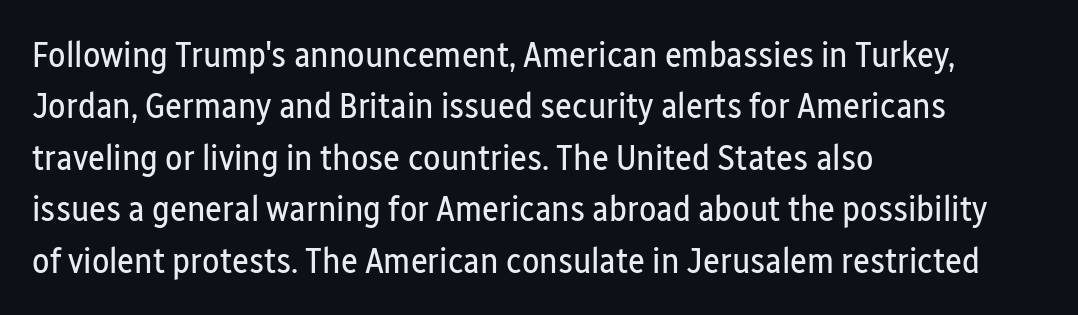
Q: Is the text bold? A: No.
Q: Is the text italic (slanted)? A: No, it is upright.
Q: Is the typeface a serif or a sans-serif typeface? A: Sans-serif.
Q: Is the text underlined? A: No.
Q: How is the paragraph aligned? A: Left-aligned.
Q: Is the spacing between letters normal or unusually wide? A: Normal.
Q: Is the spacing between lines tight, normal or loose? A: Normal.
Q: Width (condensed, normal, or wide)? A: Condensed.
Q: Stroke contrast? A: Low.
Q: x-height? A: Medium.
Q: Monospaced? A: No.
